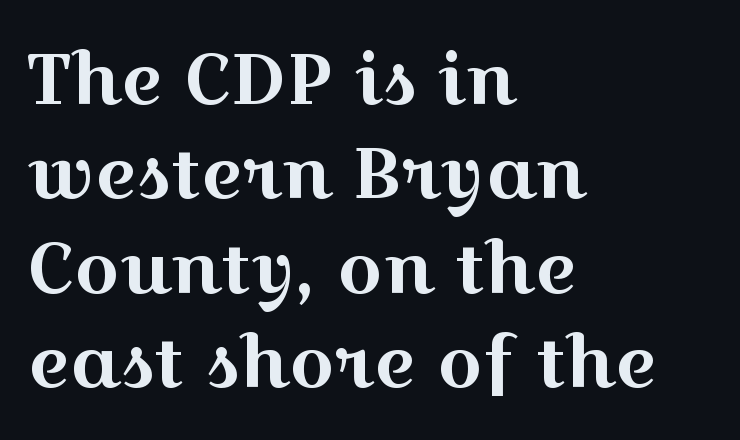
{"serif": "yes", "italic": "no", "width": "wide", "x_height": "medium", "monospaced": "no", "underline": "no", "align": "left", "line_spacing": "normal", "line_spacing_ratio": 1.33, "letter_spacing": "normal", "letter_spacing_em": 0.0, "glyph_px": 71}
